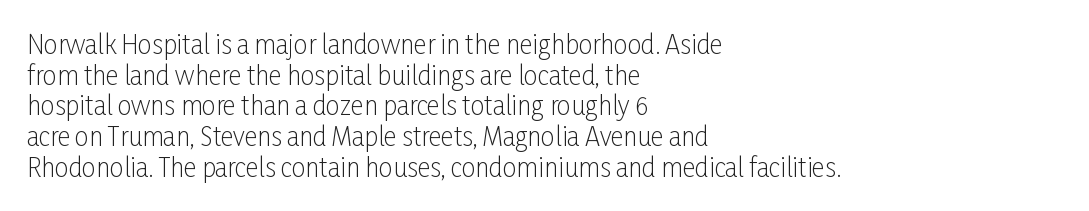
{"italic": "no", "bold": "no", "underline": "no", "align": "left", "line_spacing_ratio": 1.23, "letter_spacing": "normal", "letter_spacing_em": 0.0, "glyph_px": 25}
